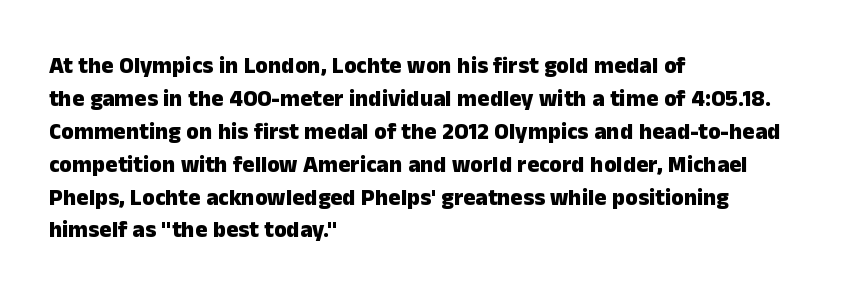
The gaps between neighbouring characters are ordinary and unremarkable. A dark, heavy texture on the line: the type is bold. Leftover space on each line is placed entirely after the last word. Reading down the column, the eye jumps a familiar distance to each next line. This is the regular roman posture of the typeface.
